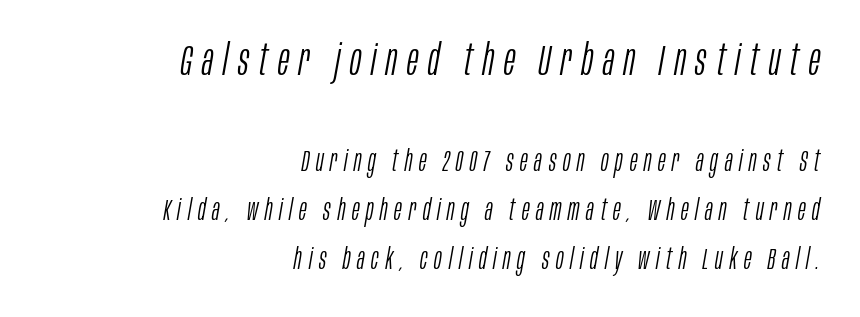
The tracking reads as deliberately expanded to a designer's eye. Leading matches the norm, producing a regular column. Scale decreases going downward across the two blocks. Notice how the passage keeps a crisp vertical edge on the right only. Just letters on the line, the space beneath them empty.
